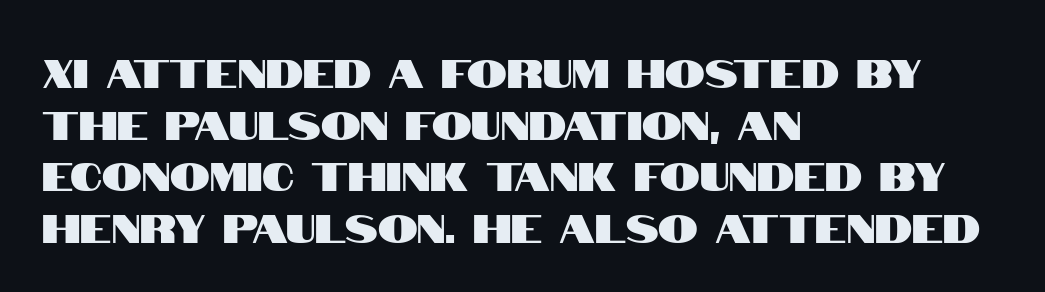
Q: Is the text italic (slanted)? A: No, it is upright.
Q: Is the typeface a serif or a sans-serif typeface? A: Sans-serif.
Q: Is the text underlined? A: No.
Q: How is the paragraph aligned? A: Left-aligned.
Q: Is the spacing between letters normal or unusually wide? A: Normal.
Q: Is the spacing between lines tight, normal or loose? A: Normal.
Q: Width (condensed, normal, or wide)? A: Condensed.
Q: Stroke contrast? A: High.
Q: x-height? A: Large.
Q: Monospaced? A: No.
